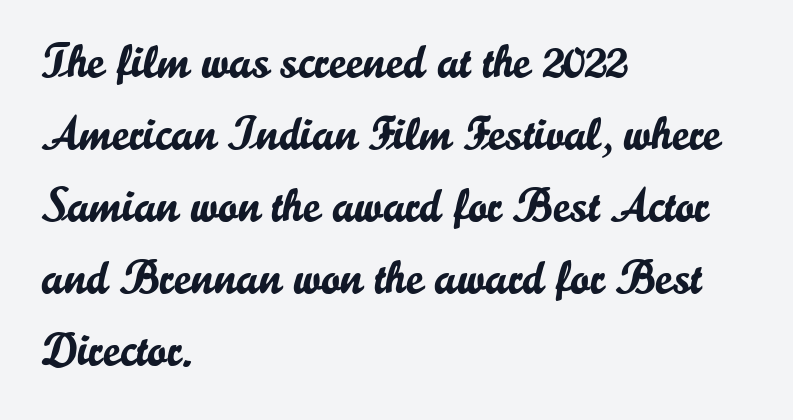
Q: Is the text italic (slanted)? A: Yes.
Q: Is the typeface a serif or a sans-serif typeface? A: Sans-serif.
Q: Is the text underlined? A: No.
Q: How is the paragraph aligned? A: Left-aligned.
Q: Is the spacing between letters normal or unusually wide? A: Normal.
Q: Is the spacing between lines tight, normal or loose? A: Normal.
Q: Width (condensed, normal, or wide)? A: Normal.
Q: Stroke contrast? A: Low.
Q: x-height? A: Small.
Q: Monospaced? A: No.
